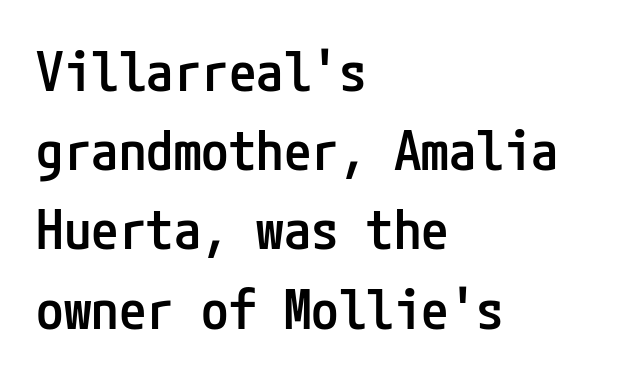
{"serif": "no", "italic": "no", "bold": "semi", "weight": "semibold", "width": "condensed", "stroke_contrast": "low", "x_height": "medium", "underline": "no", "align": "left", "line_spacing": "normal", "line_spacing_ratio": 1.44, "letter_spacing": "normal", "letter_spacing_em": 0.0, "glyph_px": 55}
